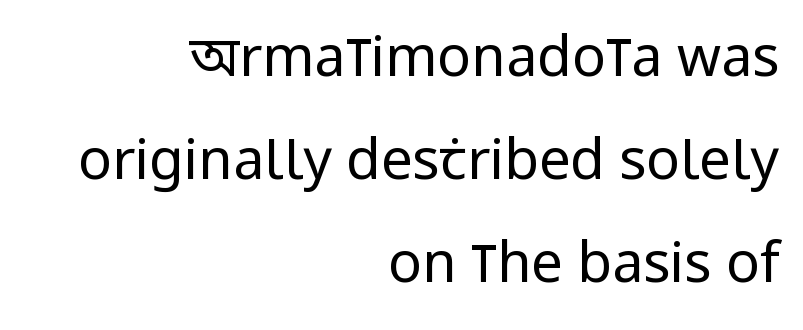
Character widths vary here, with narrow letters taking less room than wide ones. Anything drawn beneath the words? Only blank space. Weight: regular or lighter. Each word holds together tightly as a unit, with standard inter-letter gaps.
